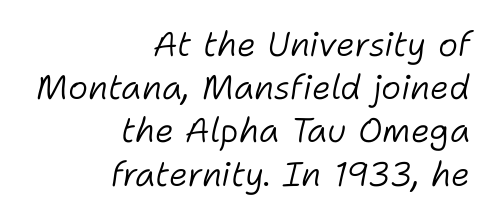
The image shows 34 px light type, italic (leaning right); set right-aligned, normal line spacing (1.27x), normal letter spacing, not underlined; low stroke contrast and a medium x-height.
